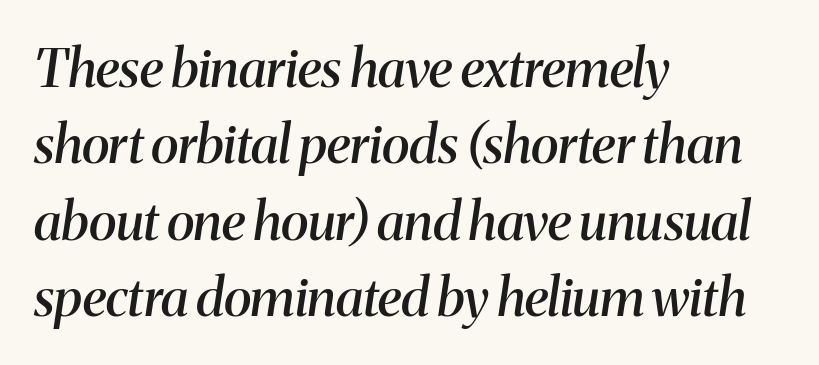
{"serif": "yes", "italic": "yes", "lean": "right", "slant_degrees": 8, "bold": "semi", "weight": "semibold", "width": "normal", "stroke_contrast": "medium", "x_height": "medium", "monospaced": "no", "underline": "no", "align": "left", "line_spacing": "normal", "line_spacing_ratio": 1.44, "letter_spacing": "normal", "letter_spacing_em": 0.0, "glyph_px": 53}
